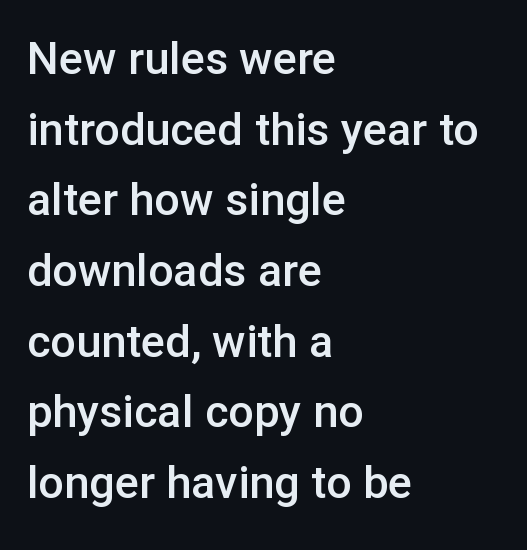
The image shows 45 px semibold sans-serif type, upright; set left-aligned, normal line spacing (1.57x), normal letter spacing, not underlined; low stroke contrast and a medium x-height.
